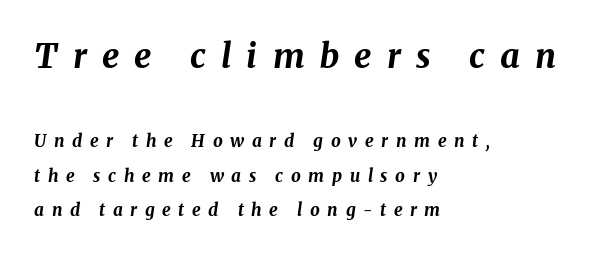
{"italic": "yes", "lean": "right", "slant_degrees": 8, "bold": "yes", "weight": "bold", "width": "normal", "stroke_contrast": "medium", "x_height": "medium", "monospaced": "no", "underline": "no", "align": "left", "line_spacing": "loose", "line_spacing_ratio": 2.03, "letter_spacing": "wide", "letter_spacing_em": 0.45, "larger_block": "first", "size_ratio": 2.0, "glyph_px": 34}
